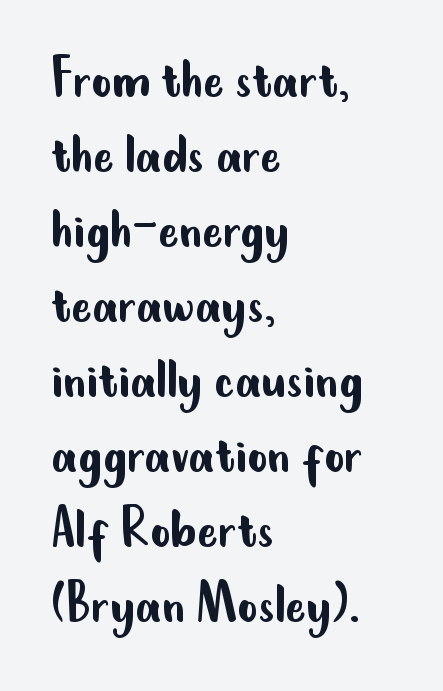
{"serif": "no", "italic": "no", "bold": "no", "weight": "regular", "width": "condensed", "stroke_contrast": "low", "x_height": "small", "monospaced": "no", "underline": "no", "align": "left", "line_spacing_ratio": 1.21, "letter_spacing": "normal", "letter_spacing_em": 0.0, "glyph_px": 62}
